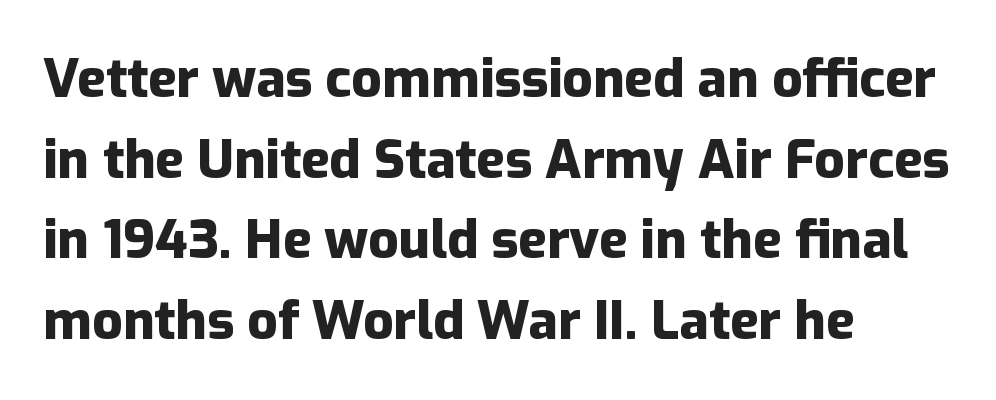
Q: Is the text bold? A: Yes.
Q: Is the text italic (slanted)? A: No, it is upright.
Q: Is the typeface a serif or a sans-serif typeface? A: Sans-serif.
Q: Is the text underlined? A: No.
Q: How is the paragraph aligned? A: Left-aligned.
Q: Is the spacing between letters normal or unusually wide? A: Normal.
Q: Is the spacing between lines tight, normal or loose? A: Normal.
Q: Width (condensed, normal, or wide)? A: Normal.
Q: Stroke contrast? A: Low.
Q: x-height? A: Medium.
Q: Monospaced? A: No.
